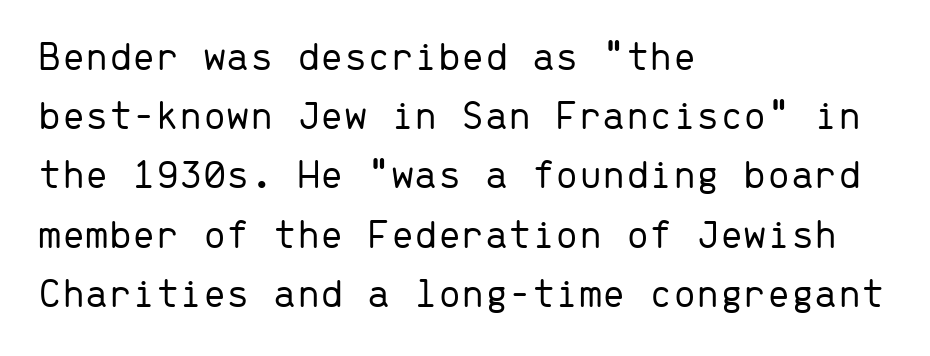
Counters stay open thanks to moderate or lighter strokes. The designer left line spacing at the default. A typesetter would call this zero additional tracking. The string is rendered with underlining switched off. What kind of face is this? One without serifs — a sans.
